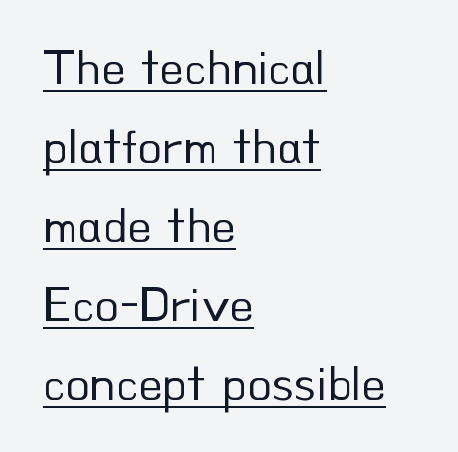
{"serif": "no", "italic": "no", "bold": "no", "weight": "regular", "width": "normal", "stroke_contrast": "low", "x_height": "small", "monospaced": "no", "underline": "yes", "align": "left", "line_spacing": "normal", "line_spacing_ratio": 1.58, "letter_spacing": "normal", "letter_spacing_em": 0.0, "glyph_px": 50}
